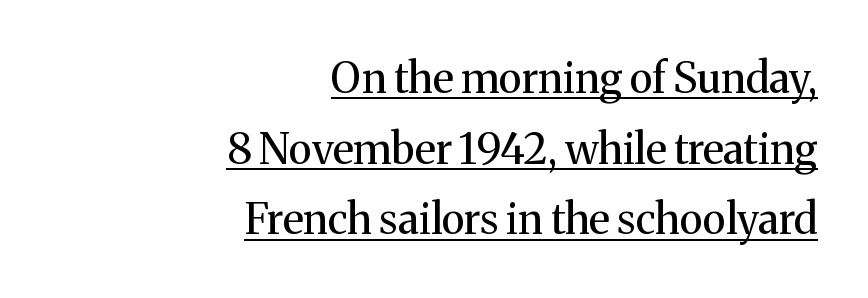
{"serif": "yes", "italic": "no", "bold": "no", "weight": "regular", "width": "normal", "stroke_contrast": "medium", "x_height": "medium", "monospaced": "no", "underline": "yes", "align": "right", "line_spacing": "normal", "line_spacing_ratio": 1.68, "letter_spacing": "normal", "letter_spacing_em": 0.0, "glyph_px": 42}
